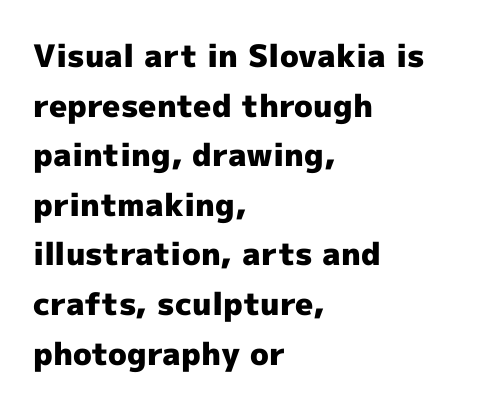
The image shows 31 px heavy sans-serif type, upright; set left-aligned, normal line spacing (1.6x), normal letter spacing, not underlined; a medium x-height.
